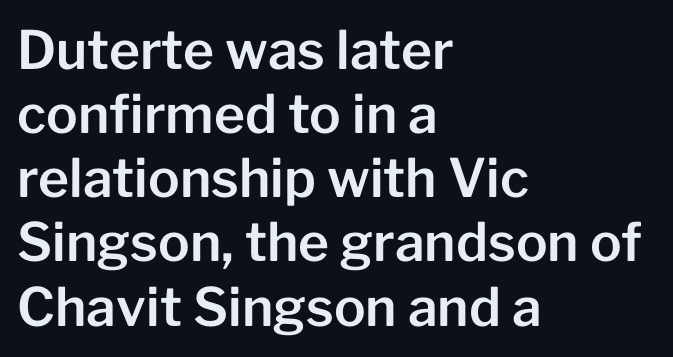
The face used here is proportionally spaced, like ordinary book or web type. This sample uses an upright cut, with every glyph sitting square on the baseline. Type style note: lacks serifs. Look at the tracking — it's just the regular setting, nothing added. The space directly below the letters is spotless. The lines are quadded left.
